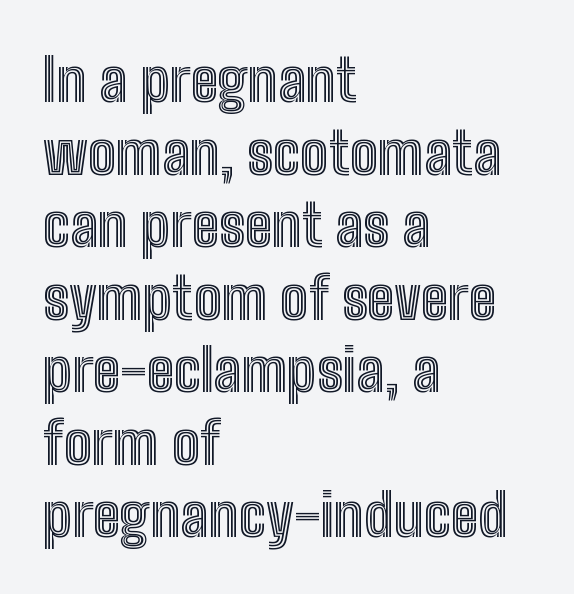
The image shows 59 px condensed type, upright; set left-aligned, line spacing 1.23x, normal letter spacing, not underlined; a medium x-height.
